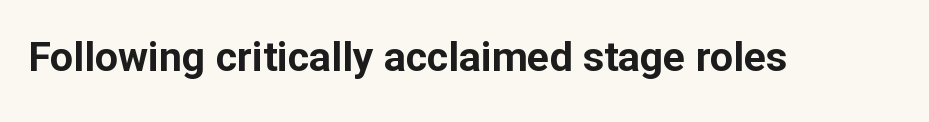
The image shows 41 px bold sans-serif type, upright; set normal letter spacing, not underlined; low stroke contrast and a medium x-height.
